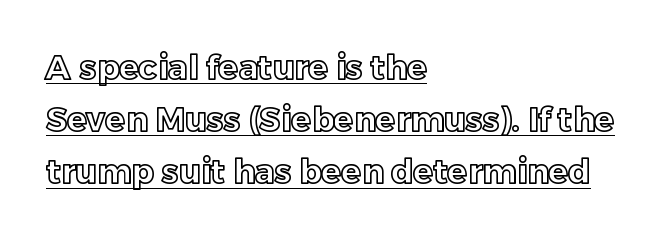
{"italic": "no", "width": "normal", "x_height": "medium", "monospaced": "no", "underline": "yes", "align": "left", "line_spacing": "normal", "line_spacing_ratio": 1.58, "letter_spacing": "normal", "letter_spacing_em": 0.0, "glyph_px": 33}
